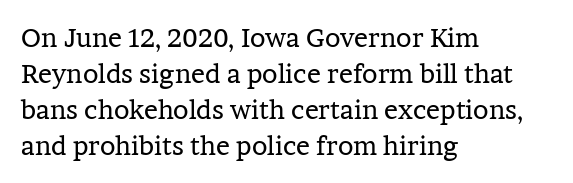
The image shows 26 px text type, upright; set left-aligned, normal line spacing (1.38x), normal letter spacing, not underlined.
